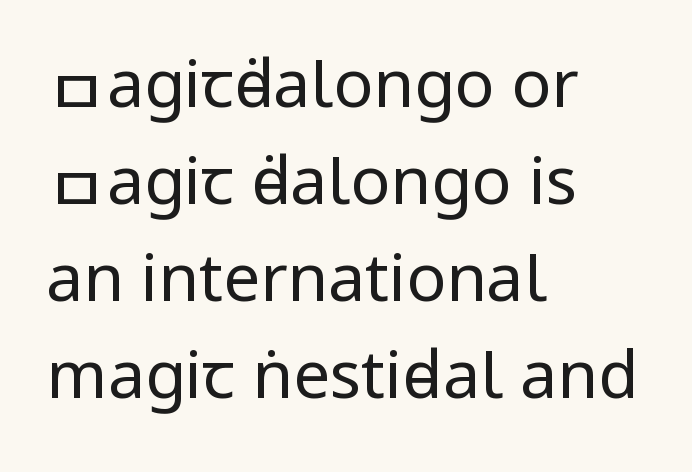
Q: Is the text bold? A: No.
Q: Is the text italic (slanted)? A: No, it is upright.
Q: Is the typeface a serif or a sans-serif typeface? A: Sans-serif.
Q: Is the text underlined? A: No.
Q: How is the paragraph aligned? A: Left-aligned.
Q: Is the spacing between letters normal or unusually wide? A: Normal.
Q: Is the spacing between lines tight, normal or loose? A: Normal.
Q: Width (condensed, normal, or wide)? A: Condensed.
Q: Stroke contrast? A: Low.
